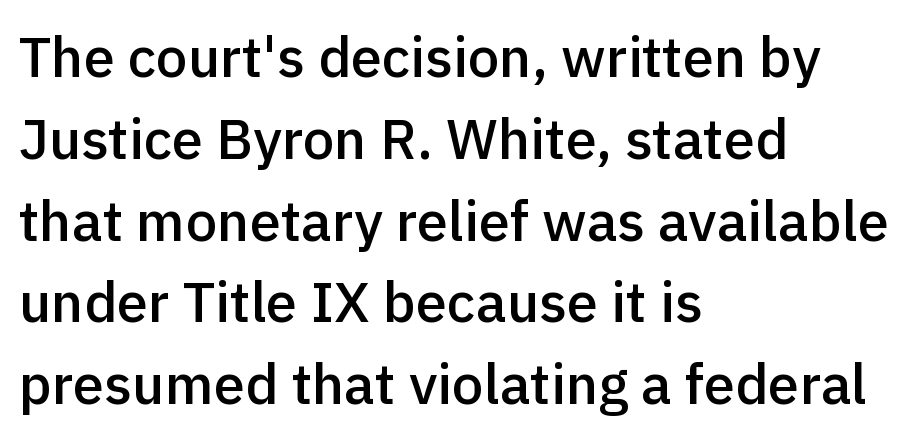
Q: Is the text bold? A: Semi-bold.
Q: Is the text italic (slanted)? A: No, it is upright.
Q: Is the typeface a serif or a sans-serif typeface? A: Sans-serif.
Q: Is the text underlined? A: No.
Q: How is the paragraph aligned? A: Left-aligned.
Q: Is the spacing between letters normal or unusually wide? A: Normal.
Q: Is the spacing between lines tight, normal or loose? A: Normal.
Q: Width (condensed, normal, or wide)? A: Normal.
Q: x-height? A: Medium.
Q: Monospaced? A: No.
